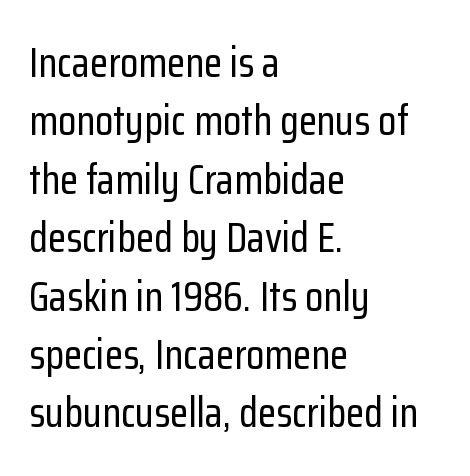
Typographically, this falls in the sans-serif category. Each new line begins a customary step beneath the previous one. The face used here is proportionally spaced, like ordinary book or web type. The passage shown is not underscored anywhere.
